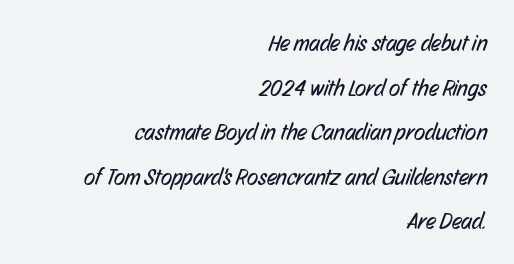
This is not heavy type; no bold has been used. Standard letterfit; no display-style spreading of the glyphs. This sample trades compactness for vertical openness between lines. Caption: multi-line text, flush right, ragged left. The space beneath each line is pristine and unruled.
